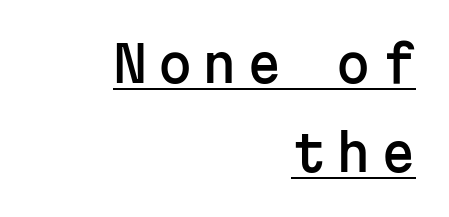
Where is the straight margin? On the right. Looks like someone drew a line under every word here. Unlike italic type, these characters show no tilt at all. These lines are rendered in a fixed-pitch font. A sans-serif font was chosen for this passage.
